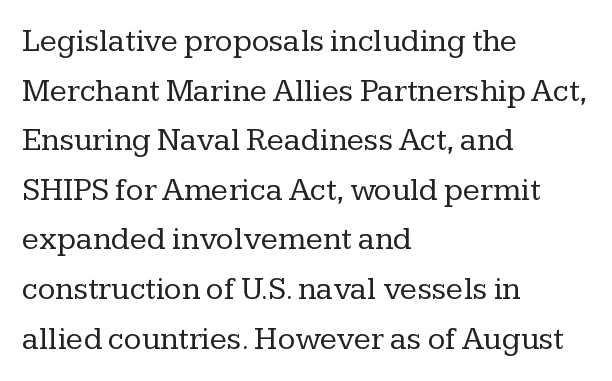
{"serif": "yes", "italic": "no", "bold": "no", "weight": "regular", "width": "normal", "stroke_contrast": "low", "x_height": "medium", "monospaced": "no", "underline": "no", "align": "left", "line_spacing": "normal", "line_spacing_ratio": 1.55, "letter_spacing": "normal", "letter_spacing_em": 0.0, "glyph_px": 32}
